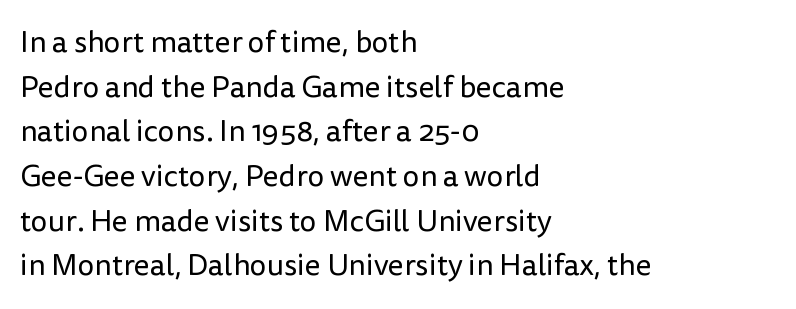
The image shows 30 px regular-weight sans-serif type, upright; set left-aligned, normal line spacing (1.49x), normal letter spacing, not underlined; low stroke contrast and a medium x-height.
